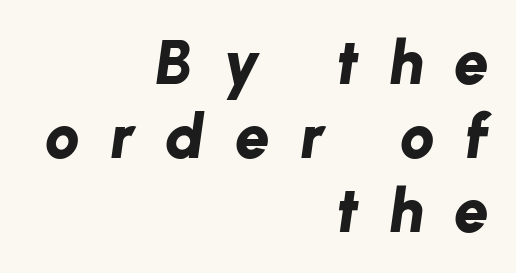
Q: Is the text bold? A: Yes.
Q: Is the text italic (slanted)? A: Yes, it leans right by about 8 degrees.
Q: Is the text underlined? A: No.
Q: How is the paragraph aligned? A: Right-aligned.
Q: Is the spacing between letters normal or unusually wide? A: Unusually wide.
Q: Width (condensed, normal, or wide)? A: Normal.
Q: Stroke contrast? A: Low.
Q: x-height? A: Medium.
Q: Monospaced? A: No.
